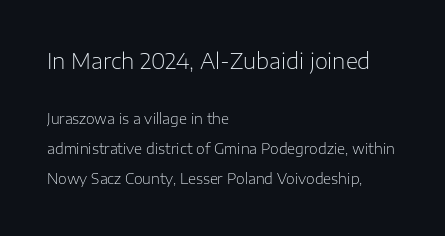
The image shows 21 px text type, upright; set left-aligned, loose line spacing (2.15x), normal letter spacing, not underlined; the first (top) block is 1.5x larger.
